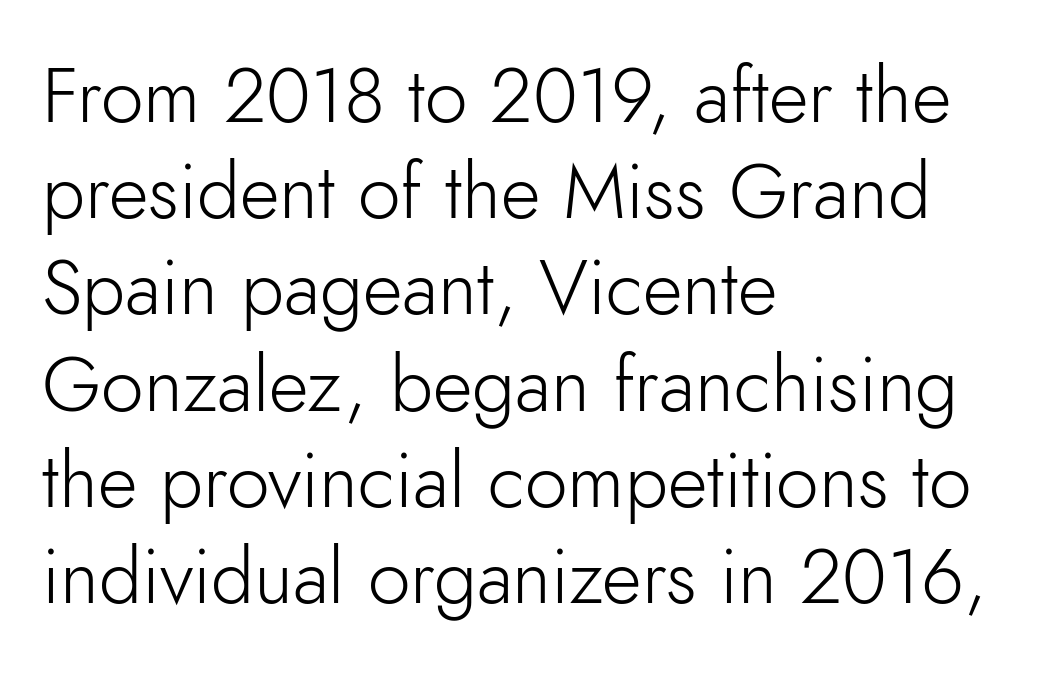
Proportional: the letters do not fall into vertical columns. Has an underline been added? It has not. Posture: straight, roman, zero tilt. The setting favours the left margin, as ordinary paragraphs usually do.
